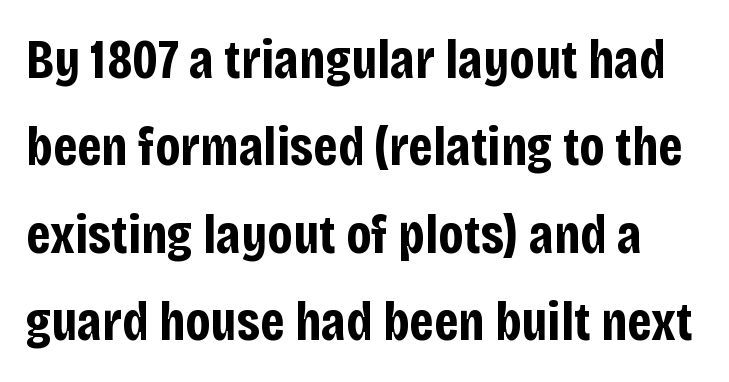
{"serif": "no", "italic": "no", "bold": "yes", "weight": "bold", "width": "condensed", "stroke_contrast": "low", "x_height": "large", "monospaced": "no", "underline": "no", "line_spacing": "normal", "line_spacing_ratio": 1.59, "letter_spacing": "normal", "letter_spacing_em": 0.0, "glyph_px": 55}
